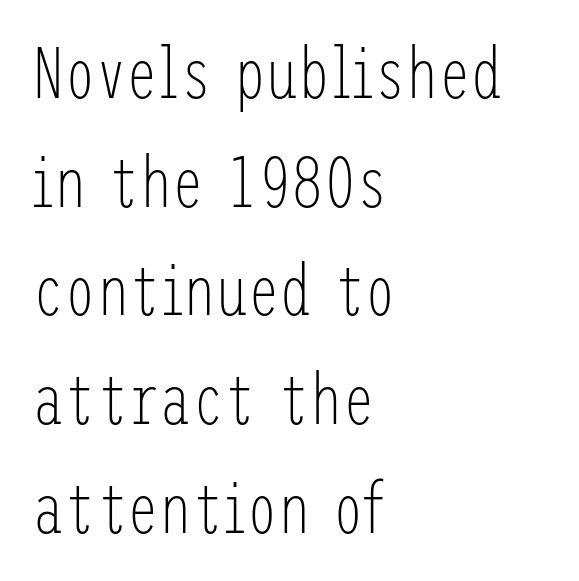
The image shows 72 px light, condensed sans-serif type, upright; set left-aligned, normal line spacing (1.51x), normal letter spacing, not underlined; low stroke contrast and a medium x-height.
